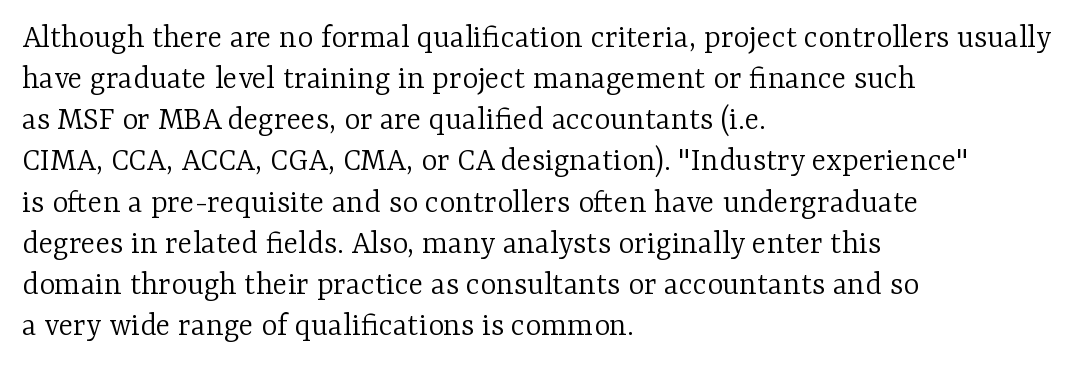
{"serif": "yes", "italic": "no", "bold": "no", "weight": "light", "width": "normal", "stroke_contrast": "low", "x_height": "medium", "monospaced": "no", "underline": "no", "align": "left", "line_spacing_ratio": 1.21, "letter_spacing": "normal", "letter_spacing_em": 0.0, "glyph_px": 34}
